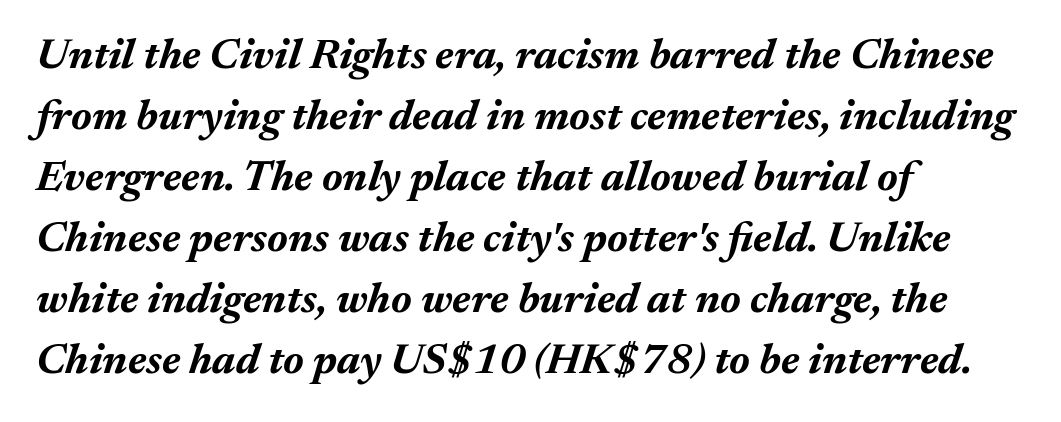
{"italic": "yes", "lean": "right", "slant_degrees": 17, "bold": "yes", "weight": "bold", "width": "normal", "stroke_contrast": "medium", "x_height": "medium", "monospaced": "no", "underline": "no", "align": "left", "line_spacing": "normal", "line_spacing_ratio": 1.42, "letter_spacing": "normal", "letter_spacing_em": 0.0, "glyph_px": 43}
